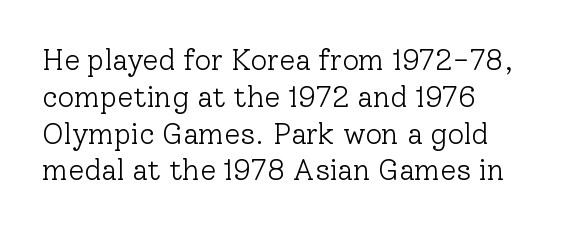
{"serif": "yes", "italic": "no", "bold": "no", "weight": "light", "width": "normal", "stroke_contrast": "low", "x_height": "medium", "monospaced": "no", "underline": "no", "align": "left", "line_spacing": "normal", "line_spacing_ratio": 1.27, "letter_spacing": "normal", "letter_spacing_em": 0.0, "glyph_px": 29}
